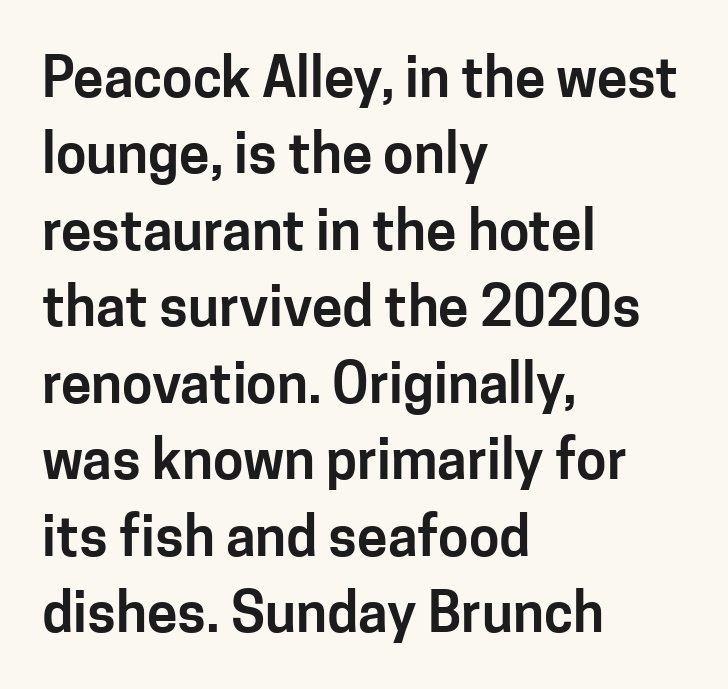
The font's upright variant was chosen for this text. Honestly, the letter spacing is just normal — you wouldn't notice it. No feet cap the strokes, marking this as sans-serif type. Rule under the text: the space is simply empty. Proportional: the letters do not fall into vertical columns. The passage shown stacks its lines at a standard gap.
